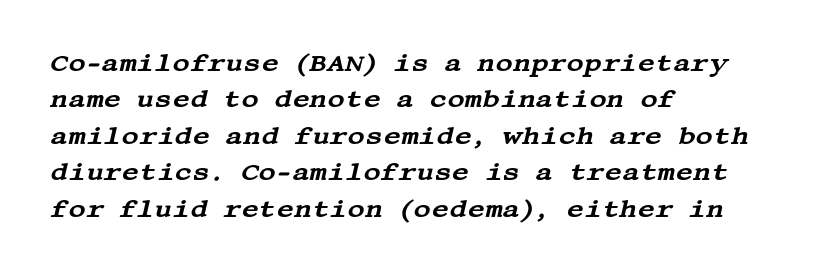
The image shows 24 px text type, italic (leaning right); set left-aligned, normal line spacing (1.52x), normal letter spacing, not underlined.
